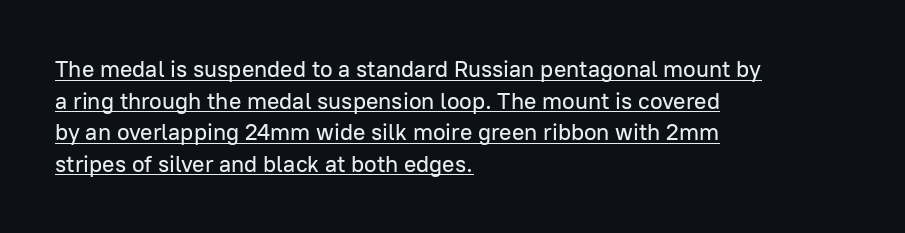
{"italic": "no", "underline": "yes", "align": "left", "line_spacing": "normal", "line_spacing_ratio": 1.37, "letter_spacing": "normal", "letter_spacing_em": 0.0, "glyph_px": 23}
